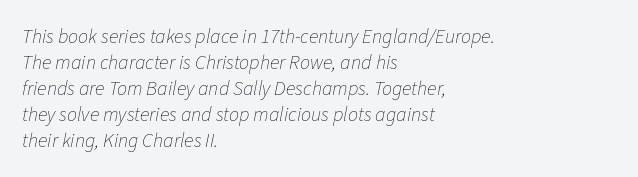
{"italic": "yes", "lean": "right", "slant_degrees": 11, "bold": "no", "underline": "no", "align": "left", "line_spacing": "normal", "line_spacing_ratio": 1.3, "letter_spacing": "normal", "letter_spacing_em": 0.0, "glyph_px": 20}
